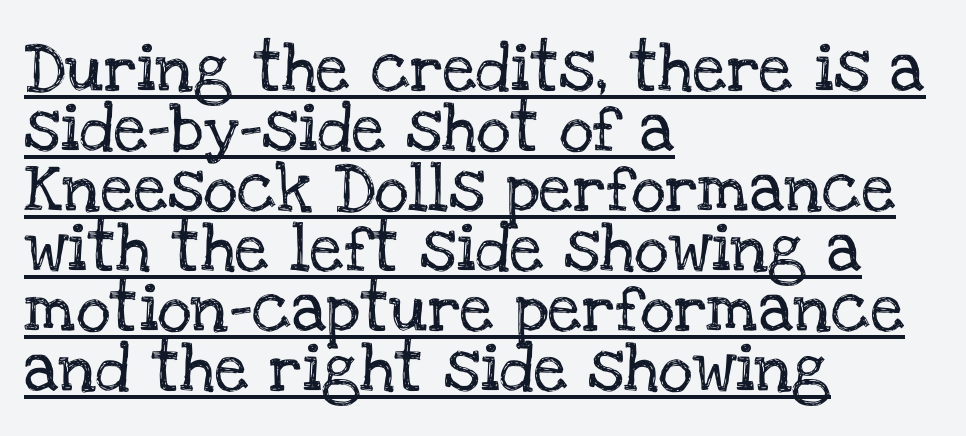
{"serif": "yes", "italic": "no", "width": "normal", "stroke_contrast": "low", "x_height": "large", "monospaced": "no", "underline": "yes", "align": "left", "line_spacing": "normal", "line_spacing_ratio": 1.25, "letter_spacing": "normal", "letter_spacing_em": 0.0, "glyph_px": 48}
